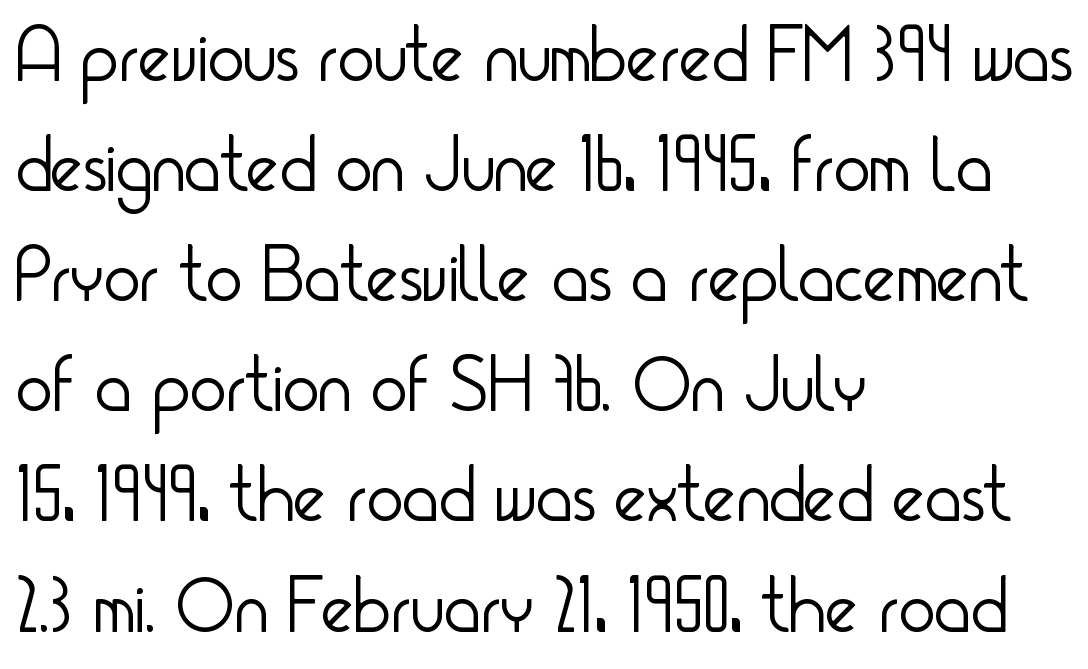
The image shows 77 px light, condensed sans-serif type, upright; set left-aligned, normal line spacing (1.43x), normal letter spacing, not underlined; low stroke contrast and a small x-height.
